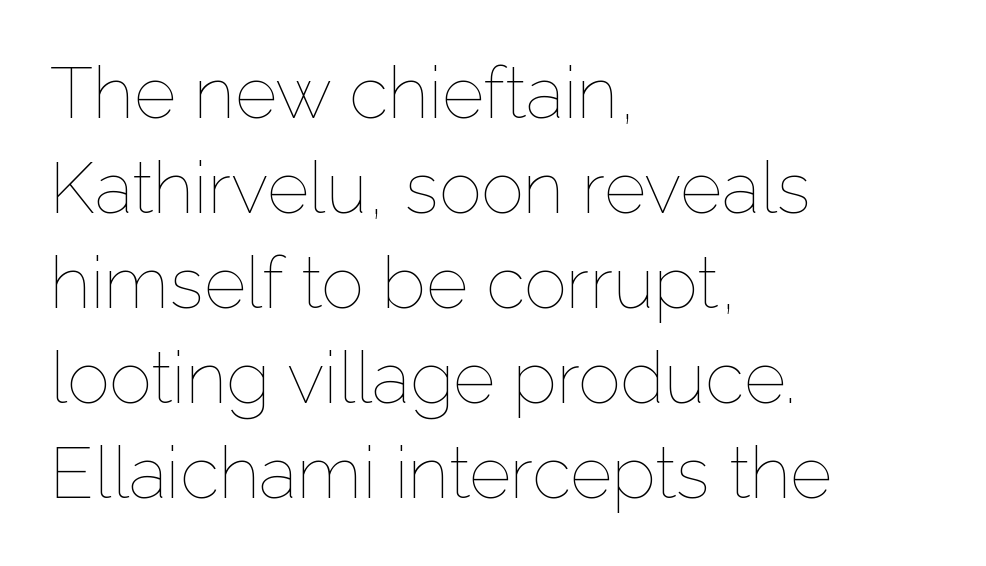
The image shows 72 px thin type, upright; set left-aligned, normal line spacing (1.32x), normal letter spacing, not underlined; low stroke contrast and a medium x-height.
